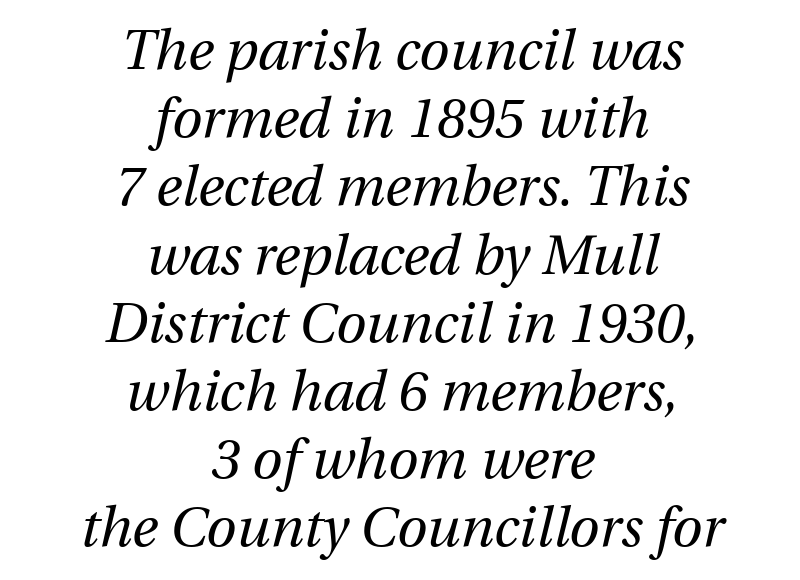
Q: Is the text bold? A: No.
Q: Is the text italic (slanted)? A: Yes, it leans right by about 12 degrees.
Q: Is the text underlined? A: No.
Q: How is the paragraph aligned? A: Centered.
Q: Is the spacing between letters normal or unusually wide? A: Normal.
Q: Width (condensed, normal, or wide)? A: Normal.
Q: Stroke contrast? A: Medium.
Q: x-height? A: Medium.
Q: Monospaced? A: No.
